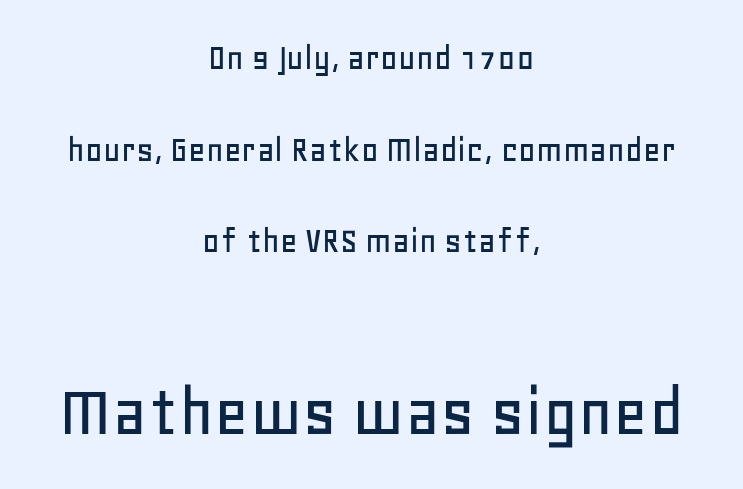
Q: Is the text italic (slanted)? A: No, it is upright.
Q: Is the typeface a serif or a sans-serif typeface? A: Sans-serif.
Q: Is the text underlined? A: No.
Q: How is the paragraph aligned? A: Centered.
Q: Is the spacing between letters normal or unusually wide? A: Normal.
Q: Is the spacing between lines tight, normal or loose? A: Loose.
Q: Which block of text is set in a larger size, the first (top) or the second (bottom)? A: The second (bottom) one.
Q: Width (condensed, normal, or wide)? A: Normal.
Q: Stroke contrast? A: Low.
Q: x-height? A: Large.
Q: Monospaced? A: No.
